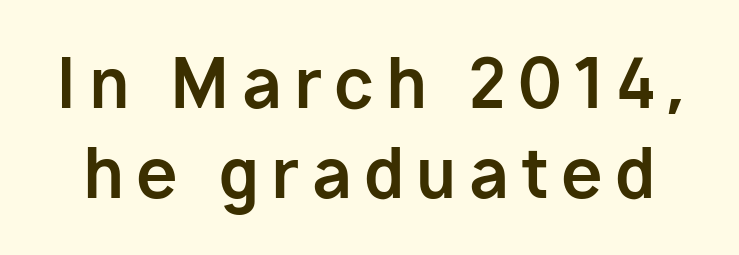
{"serif": "no", "italic": "no", "bold": "yes", "weight": "bold", "width": "normal", "stroke_contrast": "low", "x_height": "medium", "monospaced": "no", "underline": "no", "line_spacing": "normal", "line_spacing_ratio": 1.34, "glyph_px": 67}
